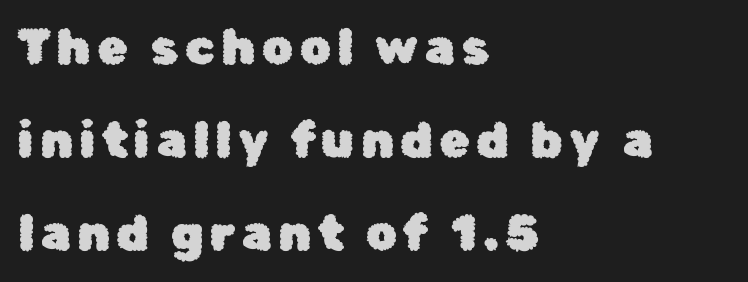
The text was rendered using a sans face with plain stroke endings. Left-aligned paragraph, ragged on the right. The block of text is sparse from top to bottom, with ample space between rows. Designer's note — italics off, roman on. The passage shown is not underscored anywhere.
